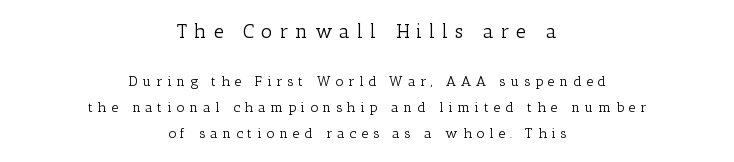
In CSS terms this would be text-align: center. Scale decreases going downward across the two blocks. Underline: absent. Does extra space separate the letters? Yes, quite a lot of it. Weight: regular or lighter. When letters stand straight like this, we call the style roman or upright.
